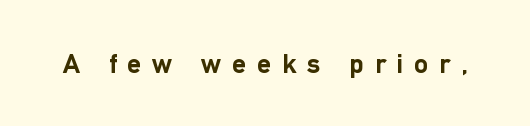
The words here are not underlined. Each letter keeps its own natural width here, so spacing adapts to shape. Each glyph is drawn with heavy, bold strokes. The gaps between neighbouring characters are conspicuously large. Rendered with straight, roman letterforms.
